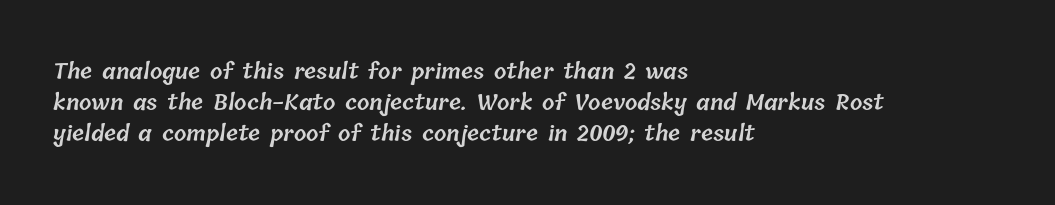
Students, this is semibold: more ink than regular, less than bold. Lines of text with bare space underneath. Here the glyphs are tracked normally, forming tight word shapes. The lines are quadded left. Summary of vertical rhythm: regular, with standard interline spacing.
